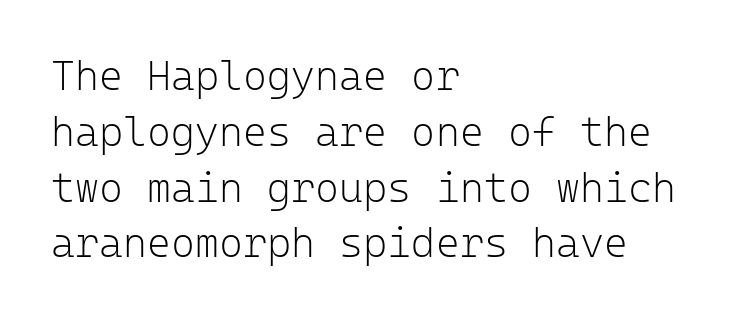
Grotesque or geometric, the face here clearly has no serifs. The setting favours the left margin, as ordinary paragraphs usually do. Tracking here is standard; glyphs follow each other at the usual distance. Posture: straight, roman, zero tilt.
